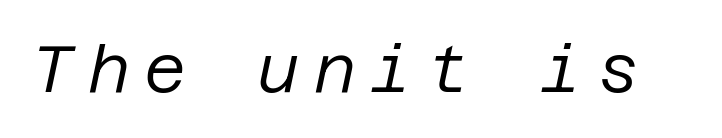
The image shows 65 px regular-weight type, italic (leaning right); set unusually wide letter spacing (+0.22 em), not underlined; low stroke contrast and a large x-height.
